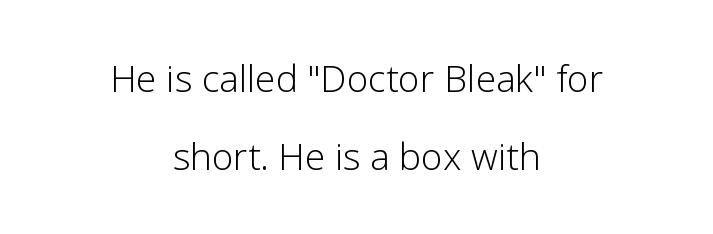
The image shows 37 px light sans-serif type, upright; set centered, loose line spacing (2.12x), normal letter spacing, not underlined; low stroke contrast and a medium x-height.
